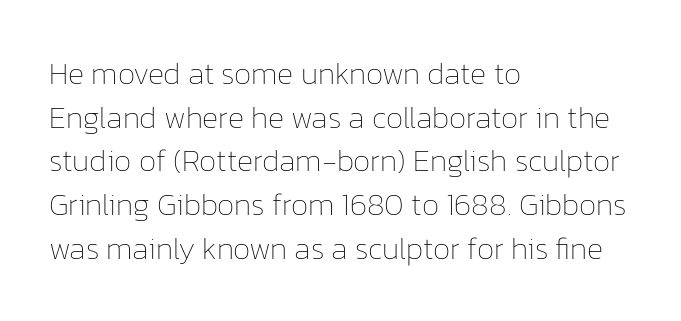
No letter is thick-stroked: the sample isn't bold. The string is rendered with underlining switched off. Do the characters align in a grid? No, the font is proportional. The horizontal fit of the characters is conventional and even. Leftover space on each line is placed entirely after the last word. Reading down the column, the eye jumps a familiar distance to each next line.
